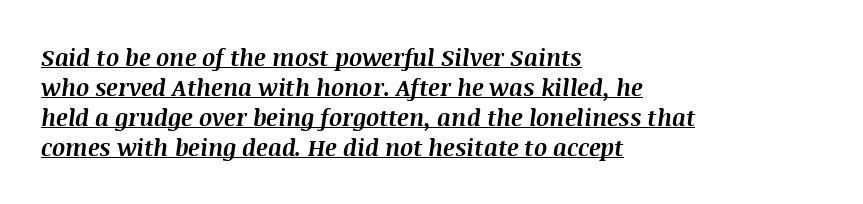
{"italic": "yes", "lean": "right", "slant_degrees": 8, "bold": "yes", "underline": "yes", "align": "left", "line_spacing": "normal", "line_spacing_ratio": 1.3, "letter_spacing": "normal", "letter_spacing_em": 0.0, "glyph_px": 23}
